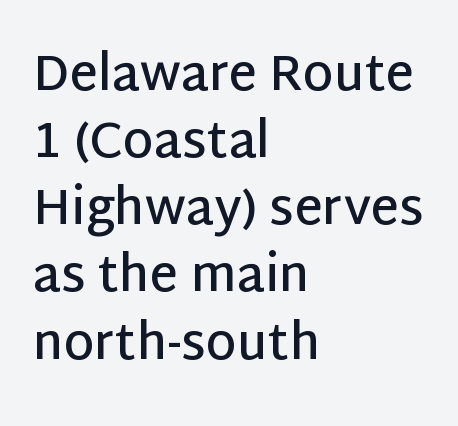
Ascenders rise straight up at ninety degrees. A fair bit of extra ink — the face is semibold, not bold. Plain, unruled lines of type. Standard letterfit; no display-style spreading of the glyphs. A typesetter would call this leading conventional body-copy spacing. You could not count columns in this text — the font is proportionally spaced.
